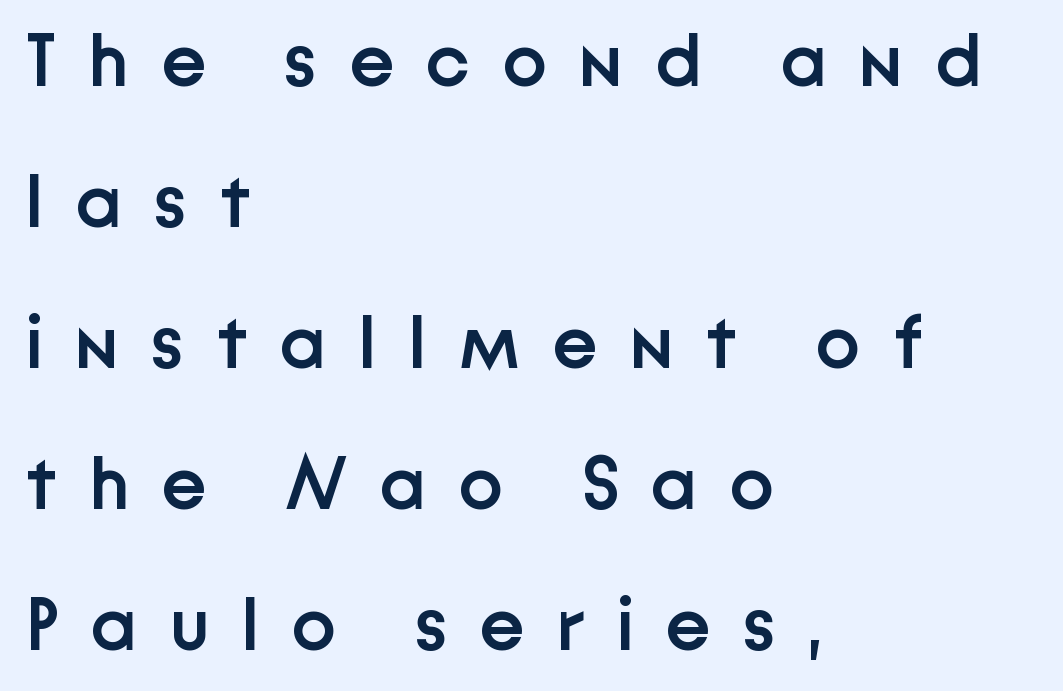
Letters rest on an invisible, unmarked baseline. A fair bit of extra ink — the face is semibold, not bold. All the whitespace from short lines collects on the right. Is this a sans? Yes — the strokes have no serifs. Short note: letters widely spaced.
